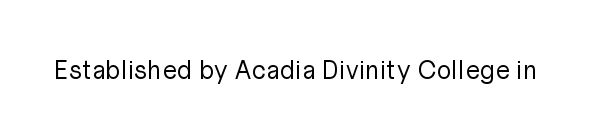
{"italic": "no", "bold": "no", "underline": "no", "letter_spacing": "normal", "letter_spacing_em": 0.0, "glyph_px": 26}
